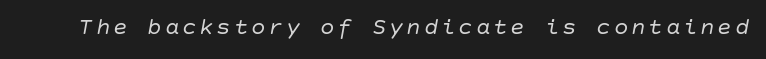
Q: Is the text bold? A: No.
Q: Is the text italic (slanted)? A: Yes, it leans right by about 10 degrees.
Q: Is the text underlined? A: No.
